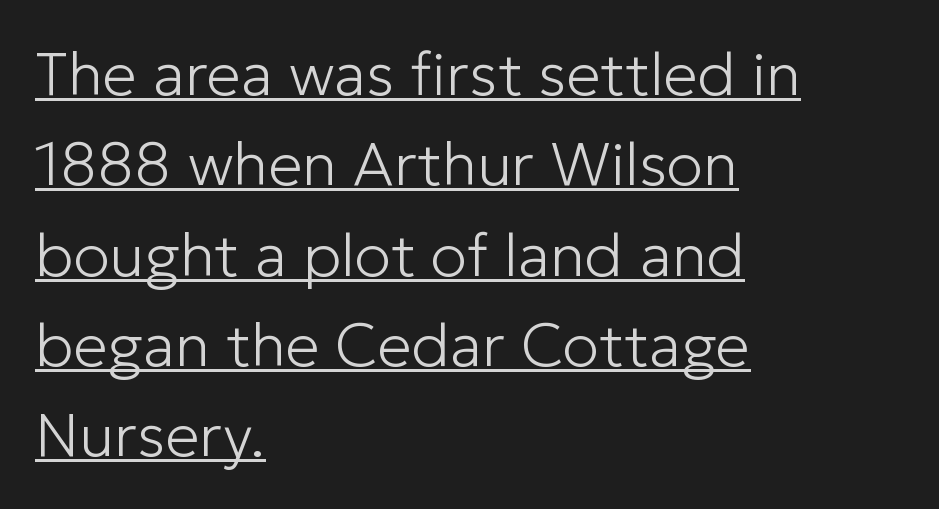
Leading: standard. The setting favours the left margin, as ordinary paragraphs usually do. The words here are underlined. The tracking reads as untouched default to a designer's eye. The weight tops out at a normal text grade. Here the designer chose a conventional face with non-uniform glyph widths.
